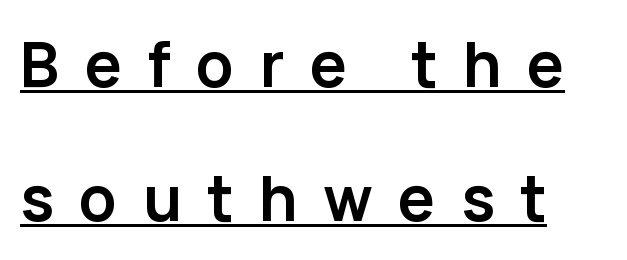
The compositor pushed each line to the left boundary. Students, observe the line beneath the letters — that is underlining. Characters remain perfectly vertical along every line. Loosely led — the rows are spread out.
